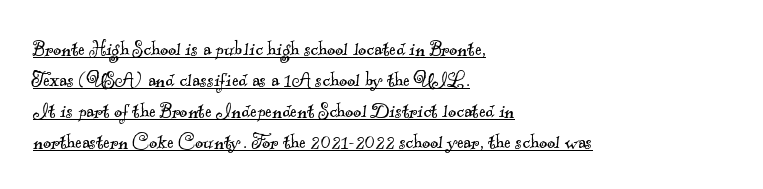
{"bold": "no", "underline": "yes", "align": "left", "line_spacing": "normal", "line_spacing_ratio": 1.29, "letter_spacing": "normal", "letter_spacing_em": 0.0, "glyph_px": 24}
